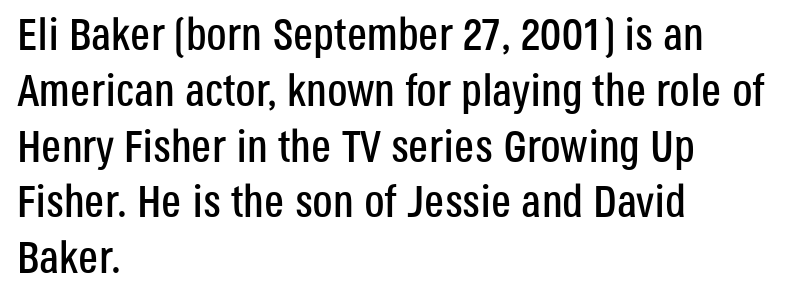
Q: Is the text italic (slanted)? A: No, it is upright.
Q: Is the typeface a serif or a sans-serif typeface? A: Sans-serif.
Q: Is the text underlined? A: No.
Q: How is the paragraph aligned? A: Left-aligned.
Q: Is the spacing between letters normal or unusually wide? A: Normal.
Q: Width (condensed, normal, or wide)? A: Condensed.
Q: Stroke contrast? A: Low.
Q: x-height? A: Large.
Q: Monospaced? A: No.
